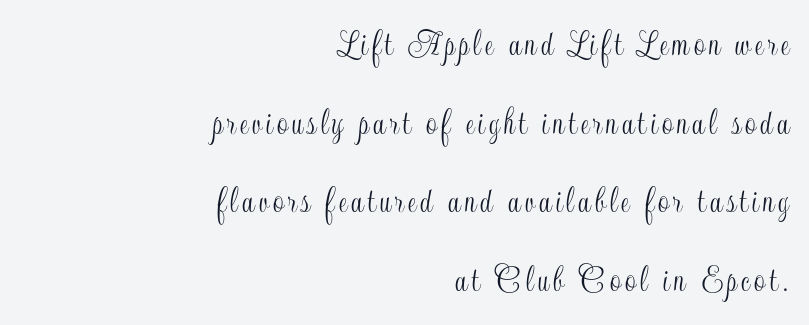
{"width": "condensed", "x_height": "small", "monospaced": "no", "underline": "no", "align": "right", "line_spacing": "loose", "line_spacing_ratio": 2.07, "glyph_px": 38}
